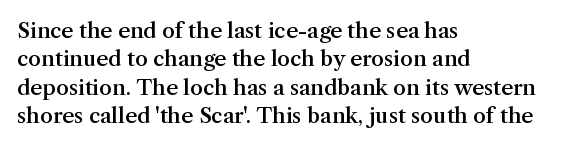
The image shows 21 px text type, upright; set left-aligned, normal line spacing (1.35x), normal letter spacing, not underlined.
